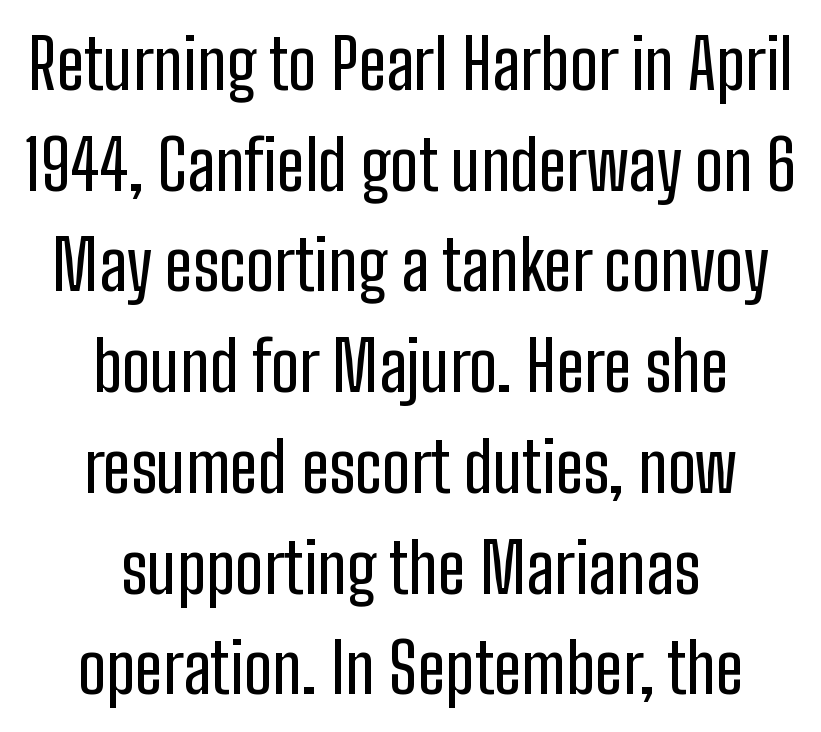
{"serif": "no", "italic": "no", "width": "condensed", "stroke_contrast": "low", "x_height": "medium", "monospaced": "no", "underline": "no", "align": "center", "line_spacing": "normal", "line_spacing_ratio": 1.46, "letter_spacing": "normal", "letter_spacing_em": 0.0, "glyph_px": 69}
